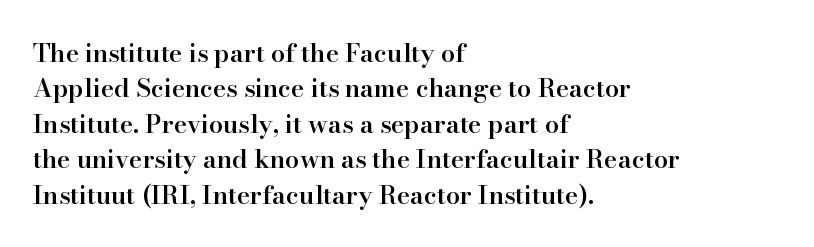
{"italic": "no", "bold": "semi", "underline": "no", "align": "left", "line_spacing": "normal", "line_spacing_ratio": 1.42, "letter_spacing": "normal", "letter_spacing_em": 0.0, "glyph_px": 25}
